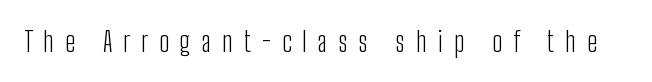
The image shows 28 px light, condensed sans-serif type, upright; set unusually wide letter spacing (+0.4 em), not underlined; low stroke contrast and a medium x-height.
